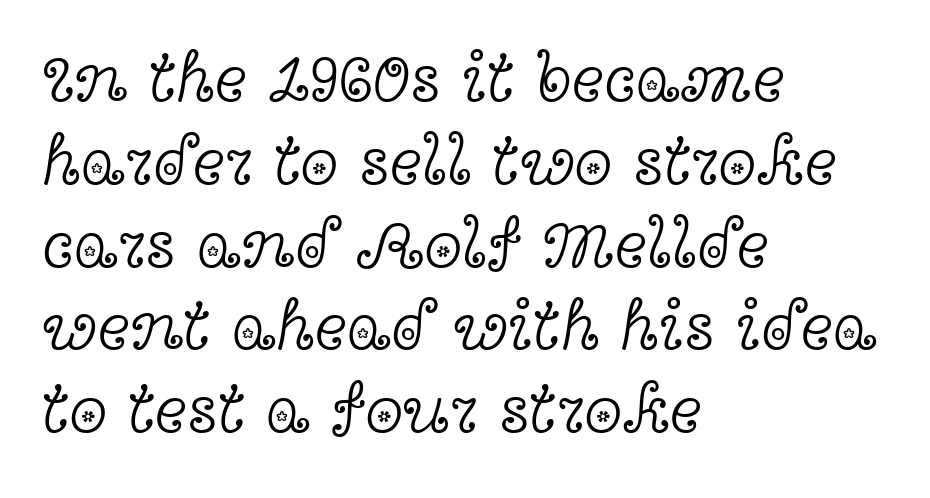
Q: Is the text bold? A: No.
Q: Is the text italic (slanted)? A: No, it is upright.
Q: Is the typeface a serif or a sans-serif typeface? A: Serif.
Q: Is the text underlined? A: No.
Q: How is the paragraph aligned? A: Left-aligned.
Q: Is the spacing between letters normal or unusually wide? A: Normal.
Q: Width (condensed, normal, or wide)? A: Wide.
Q: x-height? A: Medium.
Q: Monospaced? A: No.
